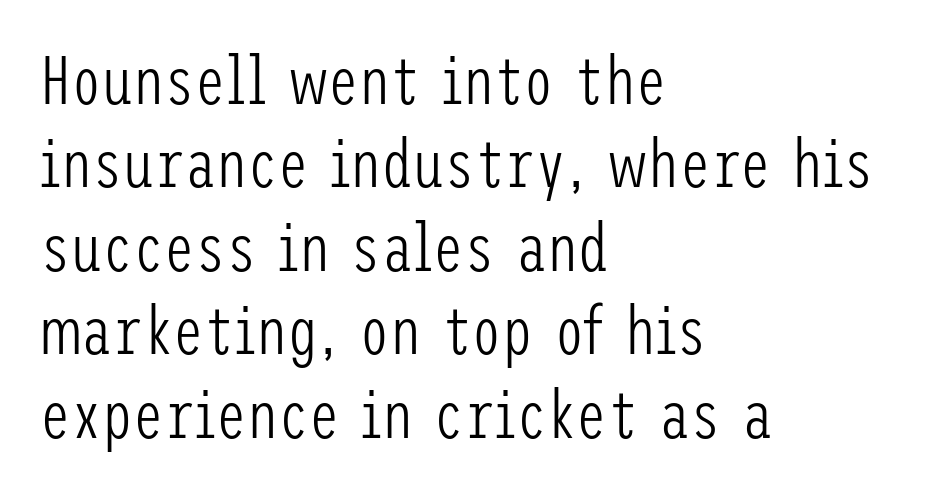
Italic? Not at all — the glyphs are vertical. All the whitespace from short lines collects on the right. No heavy texture on the line: the type isn't bold. Is the letter spacing exaggerated? No — it looks like the ordinary default. Regarding serifs, this sample does without them.
